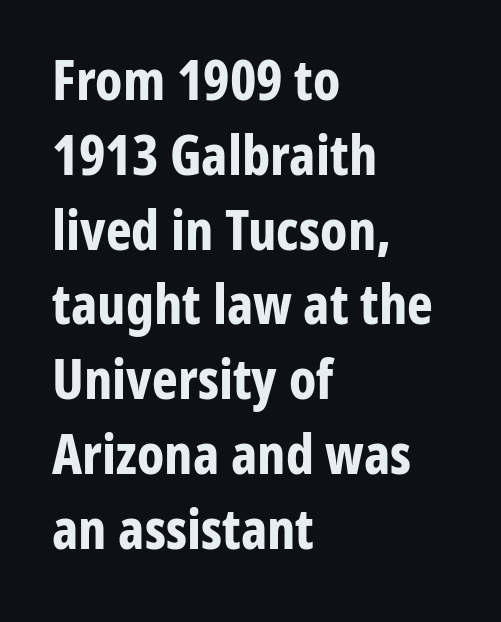
{"serif": "no", "italic": "no", "bold": "yes", "weight": "bold", "width": "condensed", "stroke_contrast": "low", "x_height": "medium", "monospaced": "no", "underline": "no", "align": "left", "line_spacing": "normal", "line_spacing_ratio": 1.36, "letter_spacing": "normal", "letter_spacing_em": 0.0, "glyph_px": 55}
